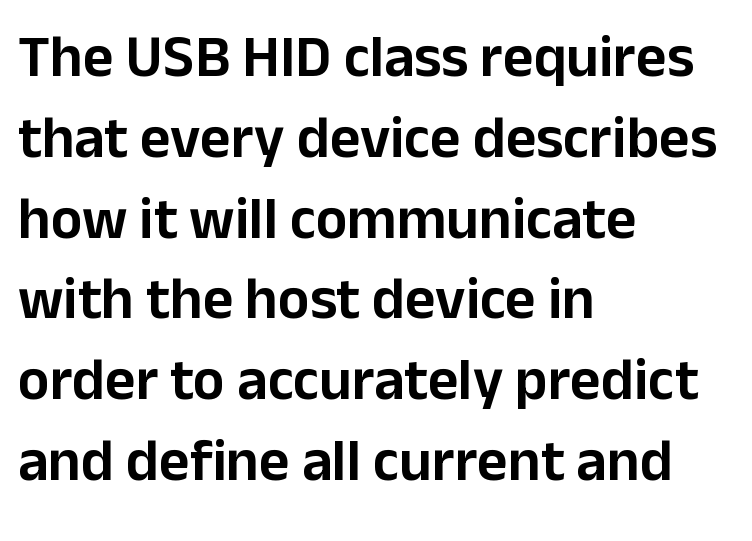
Summary of vertical rhythm: regular, with standard interline spacing. The designer went with a sans here, leaving each stem footless. These lines are set flush left with a ragged right edge. Does extra space separate the letters? No, they use regular spacing. Is there any slant? The stems are plumb. Descenders hang freely into open space.
